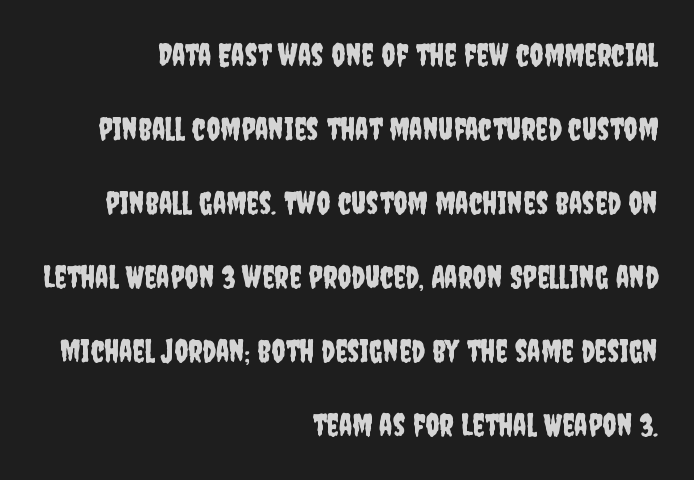
The image shows 31 px condensed sans-serif type, upright; set right-aligned, loose line spacing (2.39x), normal letter spacing, not underlined; low stroke contrast and a large x-height.
